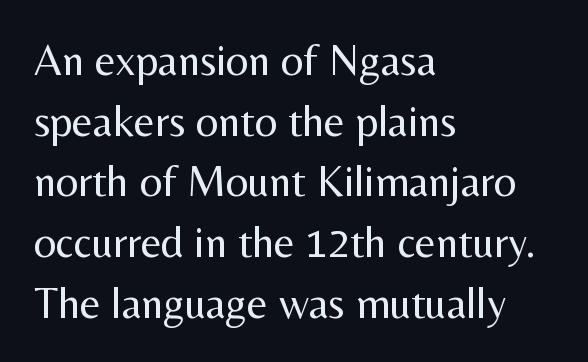
The font sits on the lighter half of the weight spectrum, regular included. The text block is weighted toward the left margin, trailing off unevenly rightward. These lines were composed using upright roman letters. This sample keeps an unexceptional amount of space between lines. The passage shown is not underscored anywhere.
